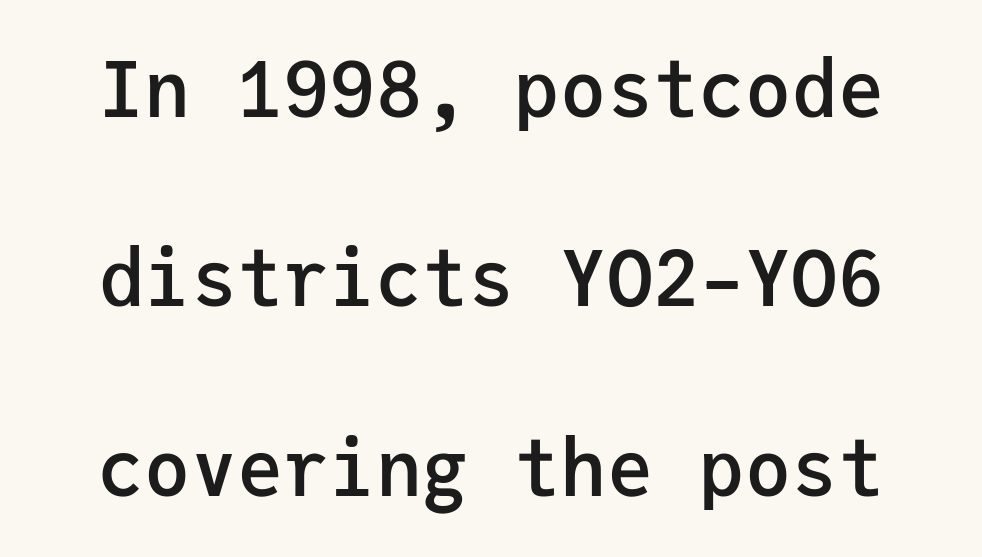
Q: Is the text bold? A: Semi-bold.
Q: Is the text italic (slanted)? A: No, it is upright.
Q: Is the typeface a serif or a sans-serif typeface? A: Sans-serif.
Q: Is the text underlined? A: No.
Q: Is the spacing between letters normal or unusually wide? A: Normal.
Q: Is the spacing between lines tight, normal or loose? A: Loose.
Q: Width (condensed, normal, or wide)? A: Normal.
Q: Stroke contrast? A: Low.
Q: x-height? A: Medium.
Q: Monospaced? A: Yes.
